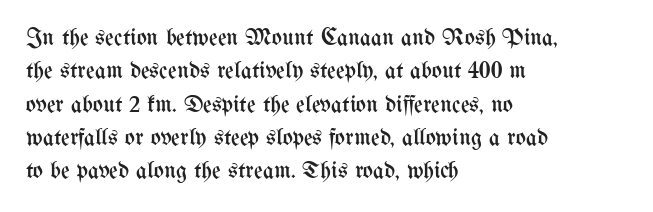
The letterforms sit at book weight or below. Posture: straight, roman, zero tilt. Tracking value appears to be zero — textbook default spacing. The passage shown stacks its lines at a standard gap. Is the block centered? No — it sits flush against the left margin. The foot of each line stays bare and open.
